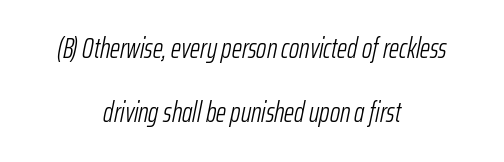
{"italic": "yes", "lean": "right", "slant_degrees": 12, "bold": "no", "weight": "light", "width": "condensed", "stroke_contrast": "low", "x_height": "medium", "monospaced": "no", "underline": "no", "align": "center", "line_spacing": "loose", "line_spacing_ratio": 2.29, "letter_spacing": "normal", "letter_spacing_em": 0.0, "glyph_px": 28}
